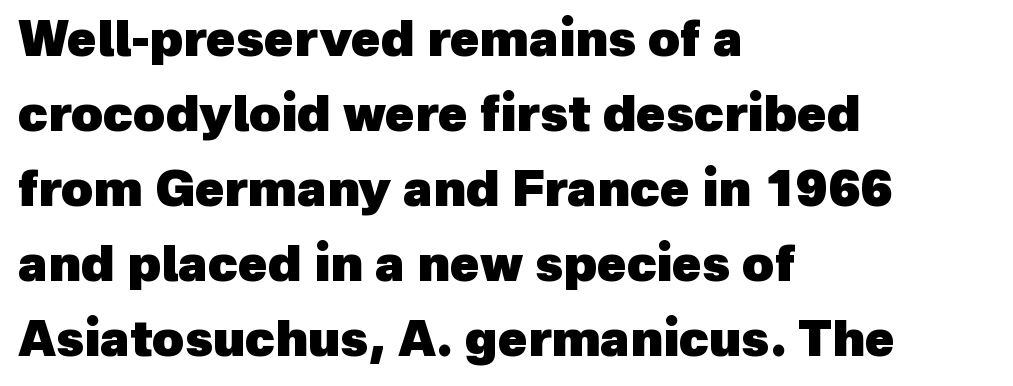
Q: Is the text bold? A: Yes.
Q: Is the typeface a serif or a sans-serif typeface? A: Sans-serif.
Q: Is the text underlined? A: No.
Q: How is the paragraph aligned? A: Left-aligned.
Q: Is the spacing between letters normal or unusually wide? A: Normal.
Q: Is the spacing between lines tight, normal or loose? A: Normal.
Q: Width (condensed, normal, or wide)? A: Normal.
Q: x-height? A: Medium.
Q: Monospaced? A: No.
